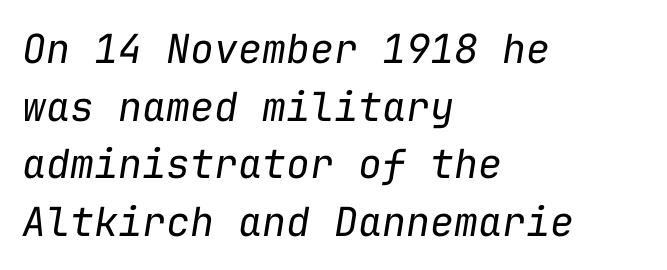
Q: Is the text bold? A: No.
Q: Is the text italic (slanted)? A: Yes, it leans right by about 9 degrees.
Q: Is the text underlined? A: No.
Q: How is the paragraph aligned? A: Left-aligned.
Q: Is the spacing between letters normal or unusually wide? A: Normal.
Q: Is the spacing between lines tight, normal or loose? A: Normal.
Q: Width (condensed, normal, or wide)? A: Normal.
Q: Stroke contrast? A: Low.
Q: x-height? A: Medium.
Q: Monospaced? A: Yes.
